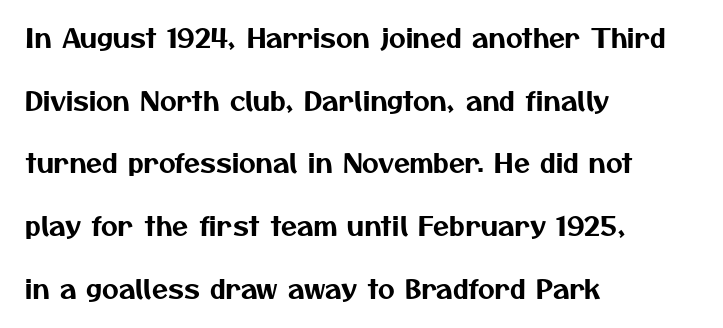
Q: Is the text underlined? A: No.
Q: How is the paragraph aligned? A: Left-aligned.
Q: Is the spacing between letters normal or unusually wide? A: Normal.
Q: Is the spacing between lines tight, normal or loose? A: Loose.
